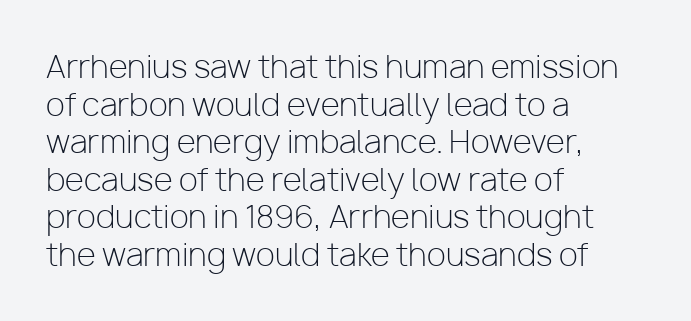
Q: Is the text bold? A: No.
Q: Is the text italic (slanted)? A: No, it is upright.
Q: Is the typeface a serif or a sans-serif typeface? A: Sans-serif.
Q: Is the text underlined? A: No.
Q: How is the paragraph aligned? A: Left-aligned.
Q: Is the spacing between letters normal or unusually wide? A: Normal.
Q: Width (condensed, normal, or wide)? A: Normal.
Q: Stroke contrast? A: Low.
Q: x-height? A: Medium.
Q: Monospaced? A: No.
